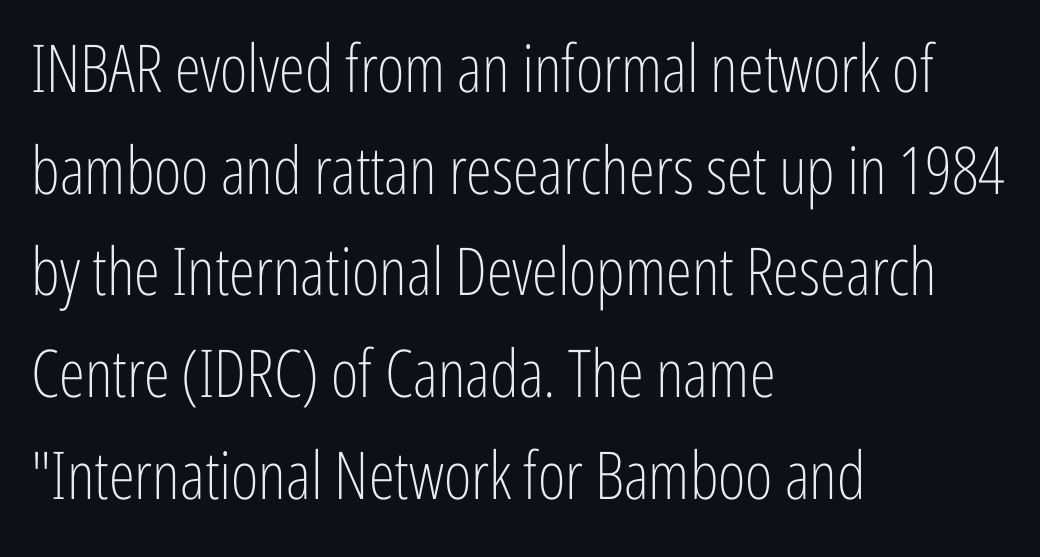
{"serif": "no", "italic": "no", "bold": "no", "weight": "light", "width": "condensed", "stroke_contrast": "low", "x_height": "medium", "monospaced": "no", "underline": "no", "align": "left", "line_spacing": "normal", "line_spacing_ratio": 1.54, "letter_spacing": "normal", "letter_spacing_em": 0.0, "glyph_px": 66}
